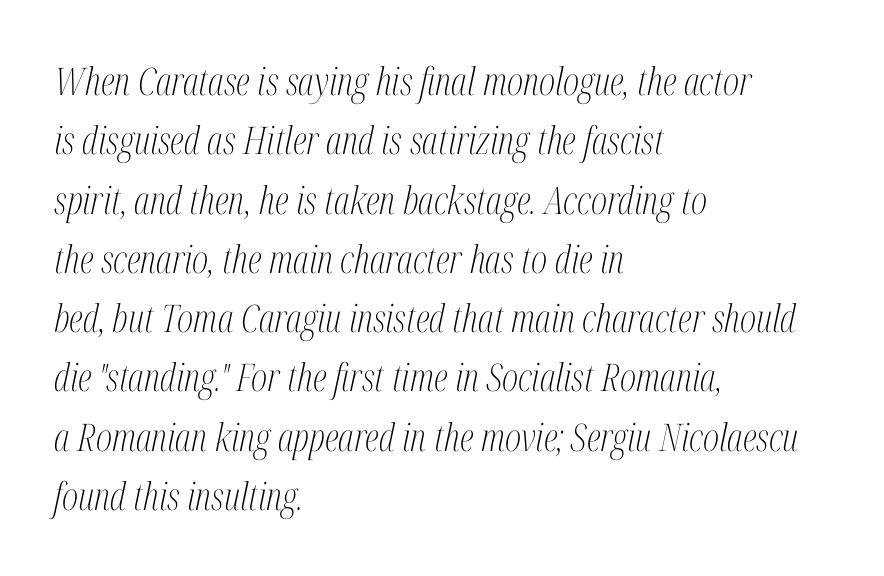
{"serif": "yes", "italic": "yes", "lean": "right", "slant_degrees": 12, "bold": "no", "weight": "light", "width": "condensed", "stroke_contrast": "medium", "x_height": "medium", "monospaced": "no", "underline": "no", "align": "left", "line_spacing": "normal", "line_spacing_ratio": 1.56, "letter_spacing": "normal", "letter_spacing_em": 0.0, "glyph_px": 38}
